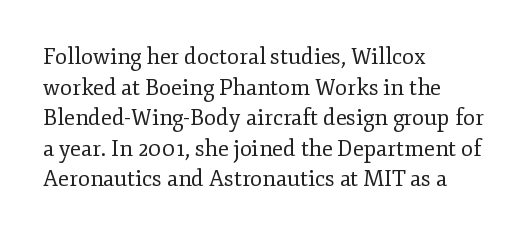
{"italic": "no", "bold": "no", "underline": "no", "align": "left", "line_spacing": "normal", "line_spacing_ratio": 1.39, "letter_spacing": "normal", "letter_spacing_em": 0.0, "glyph_px": 22}
